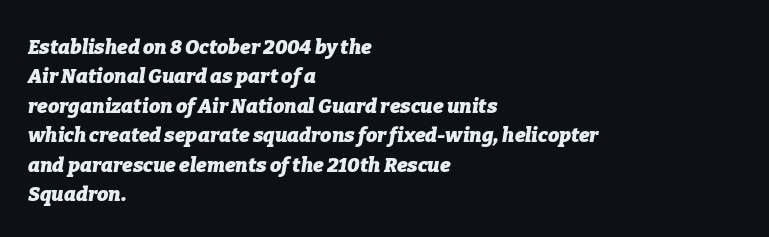
Q: Is the text bold? A: Yes.
Q: Is the text italic (slanted)? A: Yes, it leans right by about 9 degrees.
Q: Is the text underlined? A: No.
Q: How is the paragraph aligned? A: Left-aligned.
Q: Is the spacing between letters normal or unusually wide? A: Normal.
Q: Is the spacing between lines tight, normal or loose? A: Normal.
